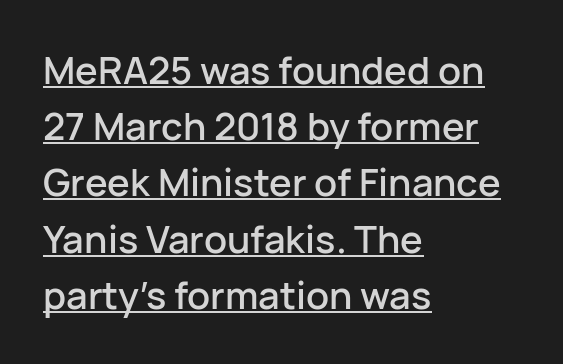
This sample uses an upright cut, with every glyph sitting square on the baseline. Every row of glyphs begins at an identical x-position on the left. You could call the tracking neutral — neither tight nor loose. Spacing verdict: proportional, widths tailored to each character.
